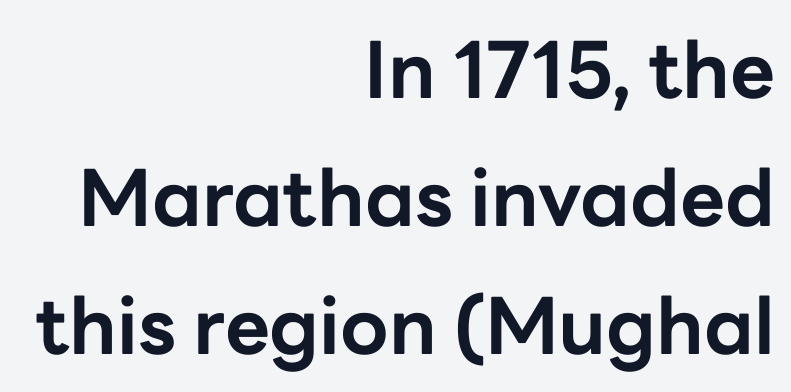
Q: Is the text bold? A: Yes.
Q: Is the text italic (slanted)? A: No, it is upright.
Q: Is the typeface a serif or a sans-serif typeface? A: Sans-serif.
Q: Is the text underlined? A: No.
Q: How is the paragraph aligned? A: Right-aligned.
Q: Is the spacing between letters normal or unusually wide? A: Normal.
Q: Is the spacing between lines tight, normal or loose? A: Normal.
Q: Width (condensed, normal, or wide)? A: Normal.
Q: Stroke contrast? A: Low.
Q: x-height? A: Medium.
Q: Monospaced? A: No.
